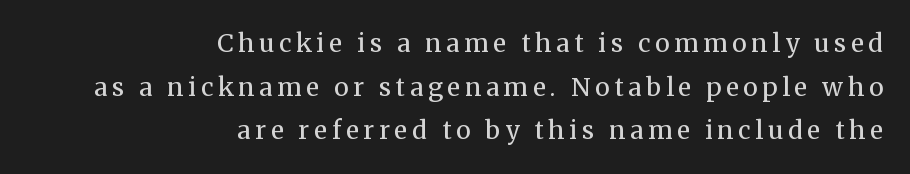
The image shows 25 px text type, upright; set right-aligned, line spacing 1.75x, not underlined.
